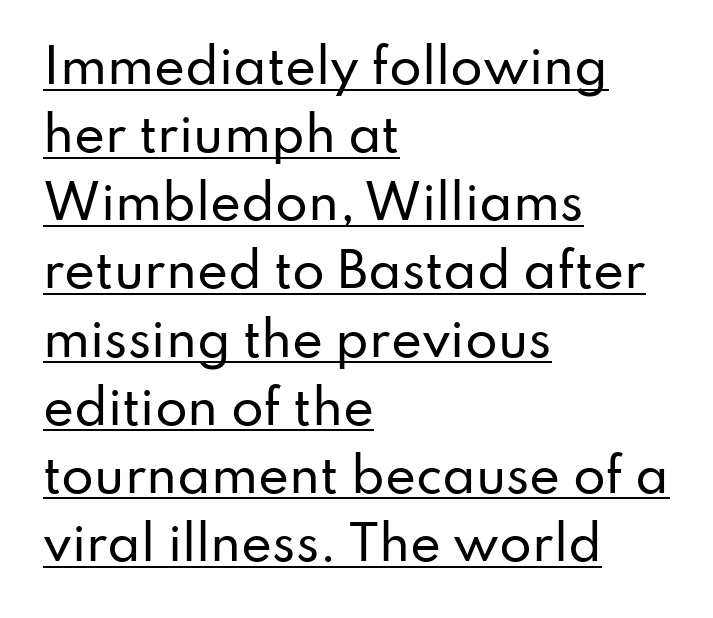
Q: Is the text italic (slanted)? A: No, it is upright.
Q: Is the typeface a serif or a sans-serif typeface? A: Sans-serif.
Q: Is the text underlined? A: Yes.
Q: How is the paragraph aligned? A: Left-aligned.
Q: Is the spacing between letters normal or unusually wide? A: Normal.
Q: Is the spacing between lines tight, normal or loose? A: Normal.
Q: Width (condensed, normal, or wide)? A: Normal.
Q: Stroke contrast? A: Low.
Q: x-height? A: Small.
Q: Monospaced? A: No.
